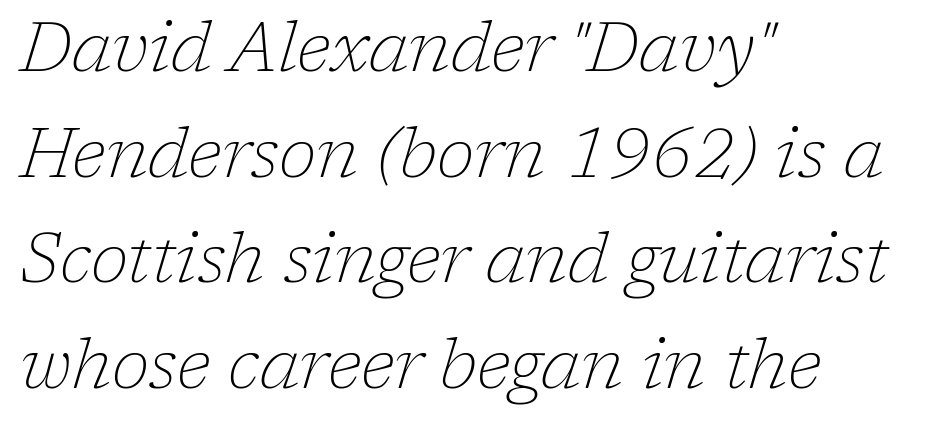
Q: Is the text bold? A: No.
Q: Is the text italic (slanted)? A: Yes, it leans right by about 17 degrees.
Q: Is the typeface a serif or a sans-serif typeface? A: Serif.
Q: Is the text underlined? A: No.
Q: How is the paragraph aligned? A: Left-aligned.
Q: Is the spacing between letters normal or unusually wide? A: Normal.
Q: Is the spacing between lines tight, normal or loose? A: Normal.
Q: Width (condensed, normal, or wide)? A: Normal.
Q: Stroke contrast? A: Low.
Q: x-height? A: Medium.
Q: Monospaced? A: No.
